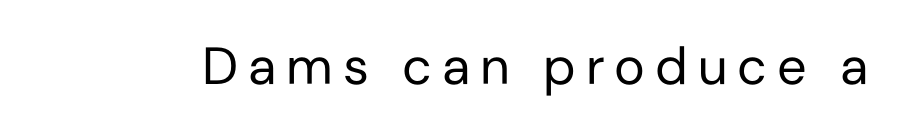
Is this a fixed-width face? No — the glyphs have proportional, varying widths. You can tell from the bare stems that sans-serif type was used. The font sits on the lighter half of the weight spectrum, regular included. The foot of each line stays bare and open. Posture: vertical.
